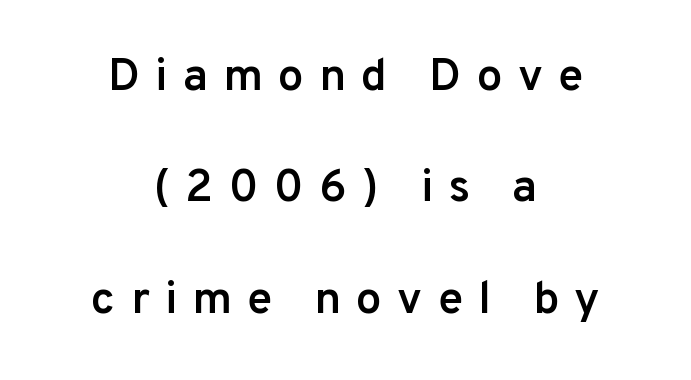
Semibold letterforms, between regular and bold. Is this a fixed-width face? No — the glyphs have proportional, varying widths. The rag falls on both sides of this text block equally. The tracking jumps out immediately: characters are airy and widely separated. Decoration check: the copy has no underline. The passage shown is typeset with a sans-serif family.
